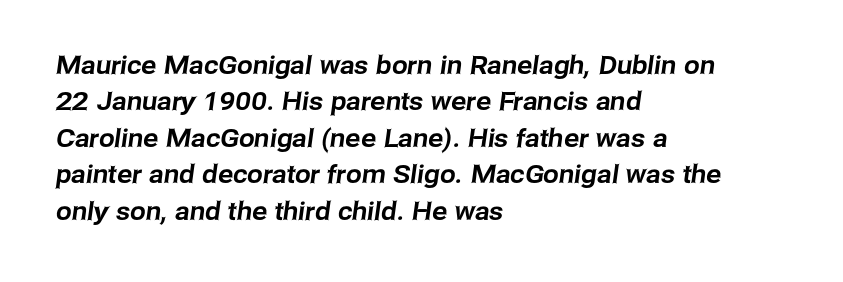
Quick note: interline space is typical. In CSS terms this would be text-align: left. Tracking here is standard; glyphs follow each other at the usual distance. Glance below the letters and you will spot only blank space.
